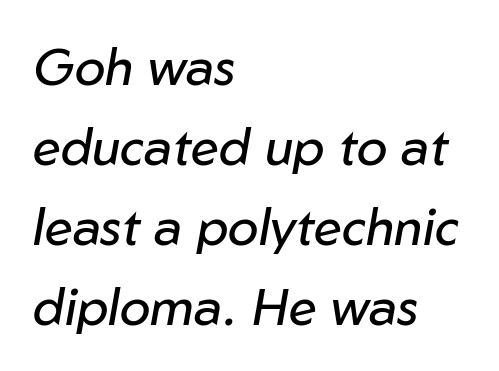
The vertical gap from one line to the next is medium. Character widths vary here, with narrow letters taking less room than wide ones. Only glyphs here, with clear space below each row. Stems and bowls with no extra thickness — not bold. The face used here is rendered with its standard letterfit.
